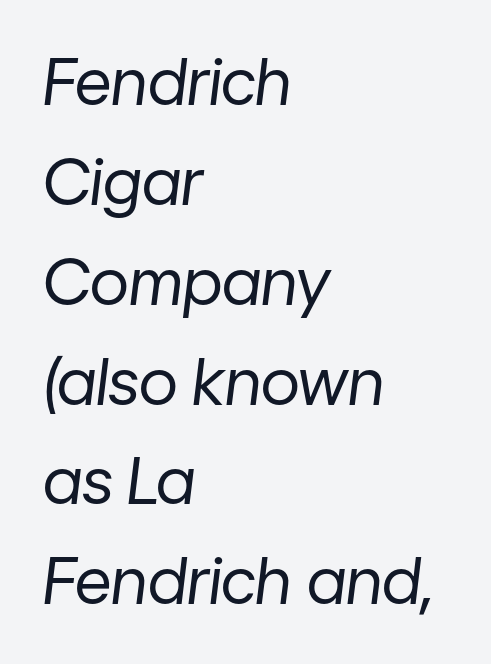
The image shows 64 px regular-weight type, italic (leaning right); set left-aligned, normal line spacing (1.56x), normal letter spacing, not underlined; low stroke contrast and a medium x-height.
